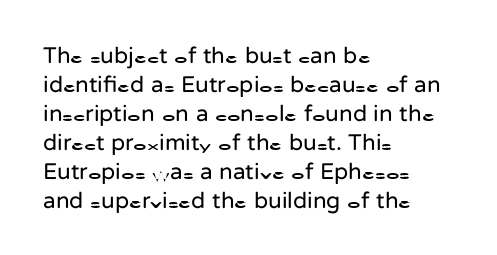
Q: Is the text bold? A: No.
Q: Is the text italic (slanted)? A: No, it is upright.
Q: Is the text underlined? A: No.
Q: How is the paragraph aligned? A: Left-aligned.
Q: Is the spacing between letters normal or unusually wide? A: Normal.
Q: Is the spacing between lines tight, normal or loose? A: Normal.
